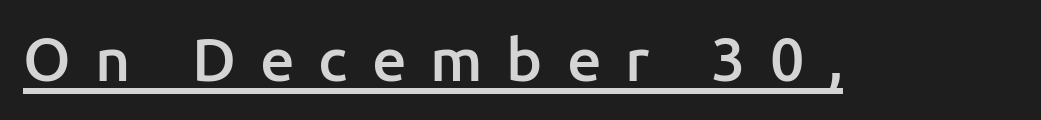
The image shows 61 px semibold sans-serif type, upright; set unusually wide letter spacing (+0.39 em), underlined; low stroke contrast and a medium x-height.
